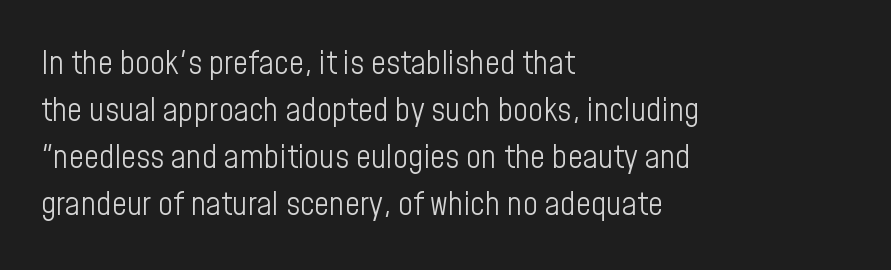
The image shows 33 px light, condensed sans-serif type, upright; set left-aligned, normal line spacing (1.42x), normal letter spacing, not underlined; low stroke contrast and a medium x-height.
